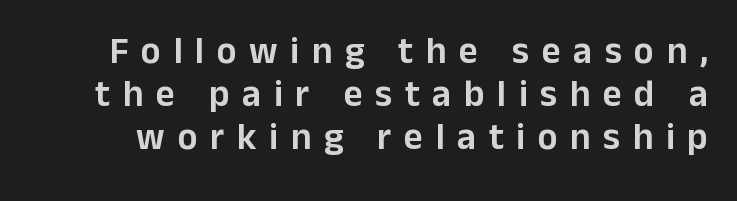
The image shows 37 px sans-serif type, upright; set line spacing 1.16x, unusually wide letter spacing (+0.34 em), not underlined; low stroke contrast and a medium x-height.
